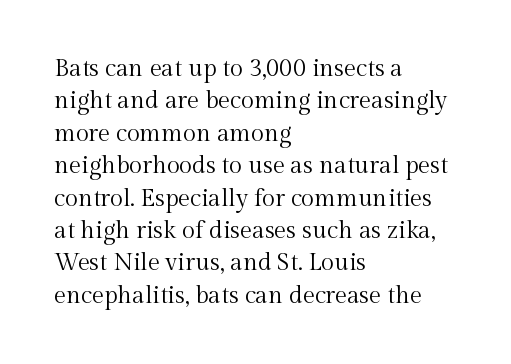
The image shows 24 px text type, upright; set left-aligned, normal line spacing (1.35x), normal letter spacing, not underlined.
